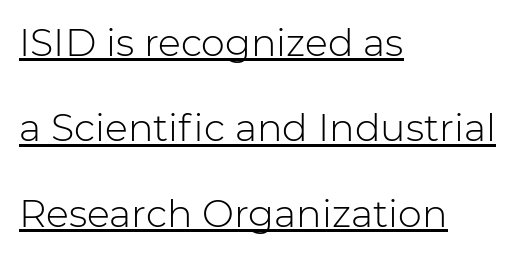
{"serif": "no", "italic": "no", "bold": "no", "weight": "light", "width": "normal", "stroke_contrast": "low", "x_height": "medium", "monospaced": "no", "underline": "yes", "align": "left", "line_spacing": "loose", "line_spacing_ratio": 2.25, "letter_spacing": "normal", "letter_spacing_em": 0.0, "glyph_px": 38}
